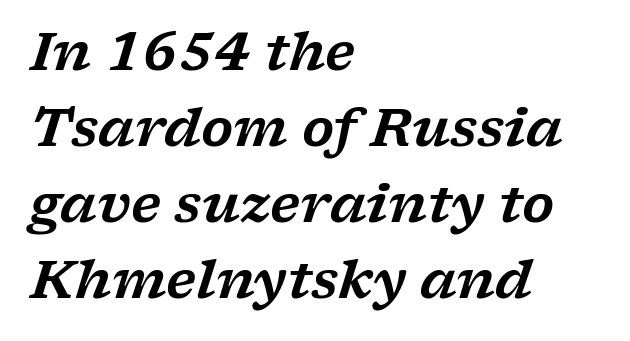
Q: Is the text italic (slanted)? A: Yes, it leans right by about 17 degrees.
Q: Is the typeface a serif or a sans-serif typeface? A: Serif.
Q: Is the text underlined? A: No.
Q: How is the paragraph aligned? A: Left-aligned.
Q: Is the spacing between letters normal or unusually wide? A: Normal.
Q: Is the spacing between lines tight, normal or loose? A: Normal.
Q: Width (condensed, normal, or wide)? A: Wide.
Q: Stroke contrast? A: Low.
Q: x-height? A: Medium.
Q: Monospaced? A: No.
